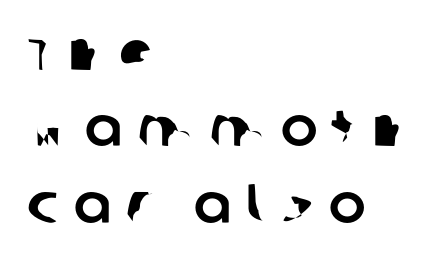
Q: Is the typeface a serif or a sans-serif typeface? A: Sans-serif.
Q: Is the text underlined? A: No.
Q: How is the paragraph aligned? A: Left-aligned.
Q: Is the spacing between letters normal or unusually wide? A: Unusually wide.
Q: Is the spacing between lines tight, normal or loose? A: Normal.
Q: Width (condensed, normal, or wide)? A: Normal.
Q: Stroke contrast? A: Low.
Q: x-height? A: Large.
Q: Monospaced? A: No.
